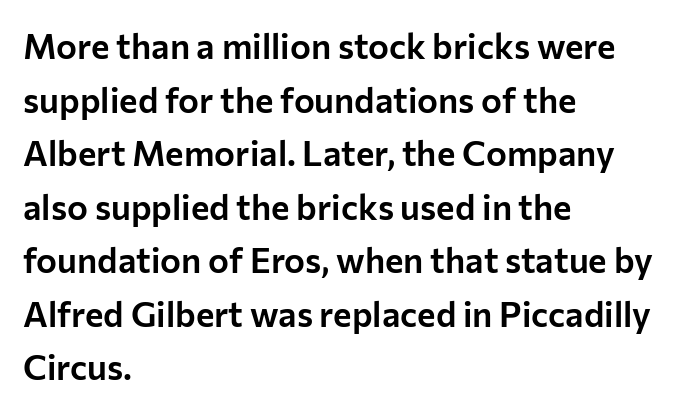
Descenders are the only things crossing below the line. Where is the straight margin? On the left. Does the type have serifs? No, each stem ends abruptly. Each word holds together tightly as a unit, with standard inter-letter gaps.
